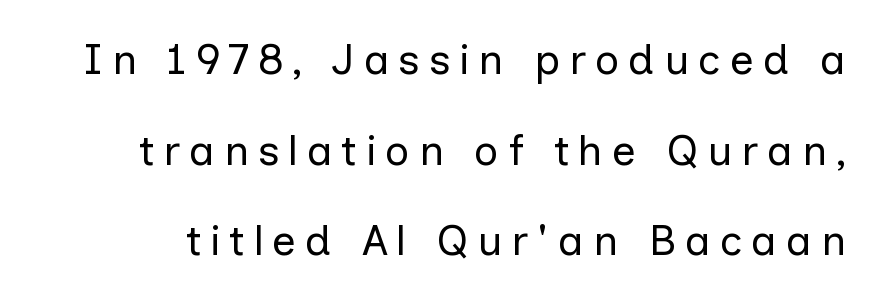
The image shows 43 px regular-weight sans-serif type, upright; set loose line spacing (2.11x), unusually wide letter spacing (+0.2 em), not underlined; low stroke contrast and a medium x-height.
